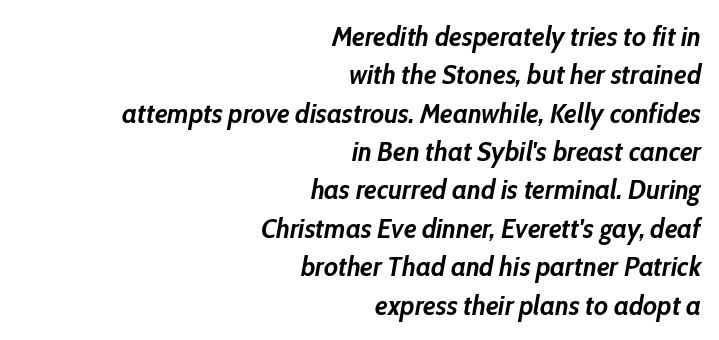
The image shows 28 px semibold, condensed type, italic (leaning right); set right-aligned, normal line spacing (1.37x), normal letter spacing, not underlined; low stroke contrast and a medium x-height.
